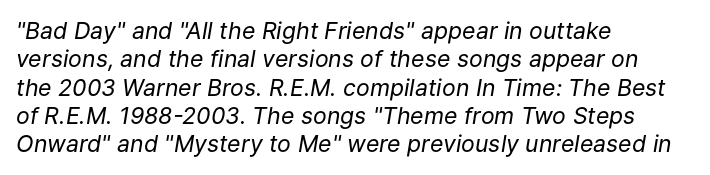
Short note: letters normally spaced. A typesetter would mark this as italic. This sample is left-justified, so line endings fall wherever the words run out. Stroke thickness stays within the range of a standard reading face or lighter. Clear beneath every line of the passage.
